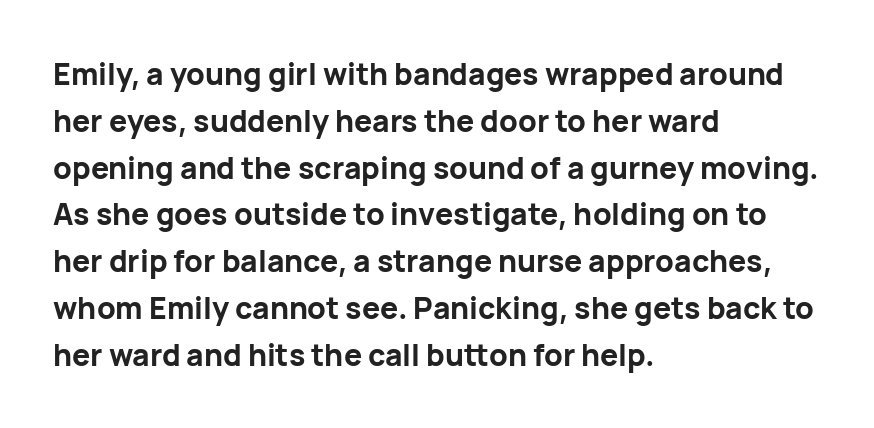
{"serif": "no", "italic": "no", "bold": "yes", "weight": "bold", "width": "normal", "stroke_contrast": "low", "x_height": "medium", "monospaced": "no", "underline": "no", "align": "left", "line_spacing": "normal", "line_spacing_ratio": 1.56, "letter_spacing": "normal", "letter_spacing_em": 0.0, "glyph_px": 30}
